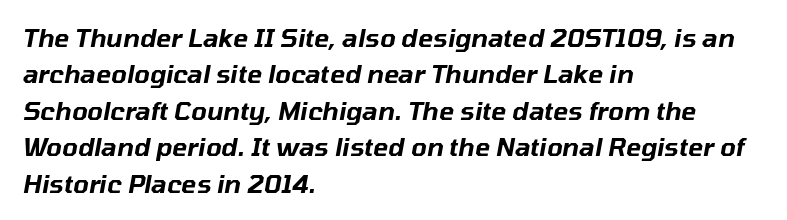
Q: Is the text italic (slanted)? A: Yes, it leans right by about 10 degrees.
Q: Is the text underlined? A: No.
Q: How is the paragraph aligned? A: Left-aligned.
Q: Is the spacing between letters normal or unusually wide? A: Normal.
Q: Is the spacing between lines tight, normal or loose? A: Normal.
